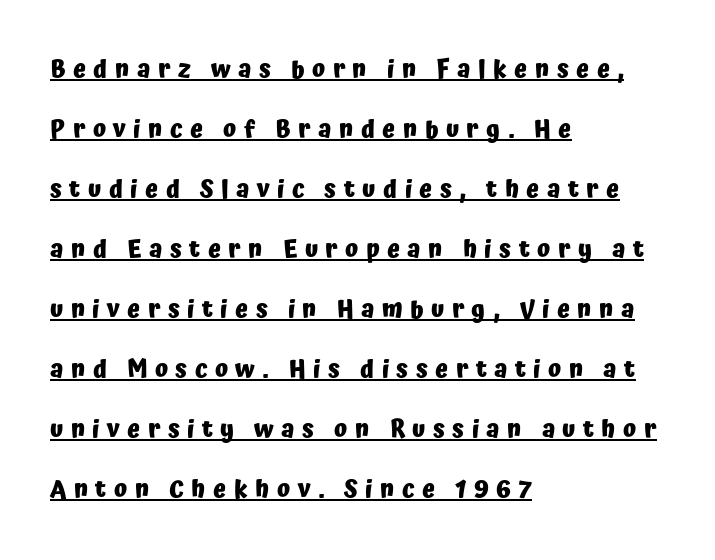
Decoration check: the copy is underlined. Quick note: not italic, upright. Display-style spreading of the glyphs; the letterfit is very open. A typesetter would call this leading open, well beyond the default. The rendering anchors every line to the left-hand side.
